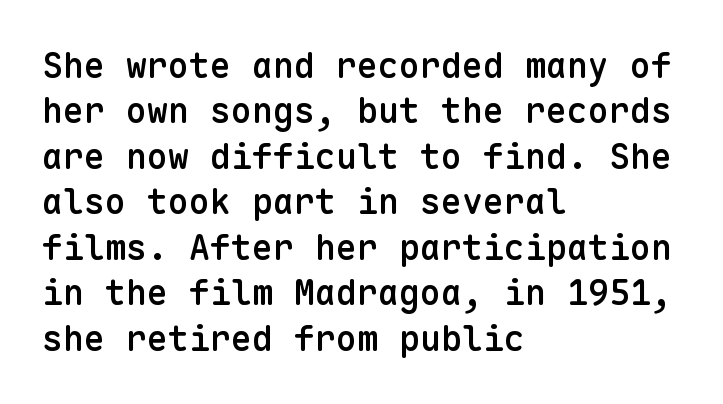
Q: Is the text bold? A: Semi-bold.
Q: Is the text italic (slanted)? A: No, it is upright.
Q: Is the typeface a serif or a sans-serif typeface? A: Sans-serif.
Q: Is the text underlined? A: No.
Q: How is the paragraph aligned? A: Left-aligned.
Q: Is the spacing between letters normal or unusually wide? A: Normal.
Q: Is the spacing between lines tight, normal or loose? A: Normal.
Q: Width (condensed, normal, or wide)? A: Normal.
Q: Stroke contrast? A: Low.
Q: x-height? A: Medium.
Q: Monospaced? A: Yes.
